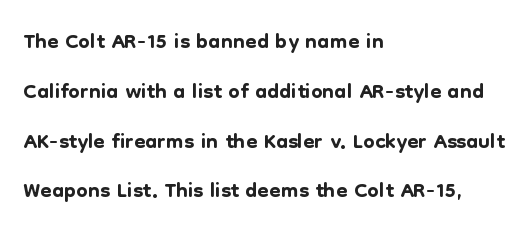
Proportional: the letters do not fall into vertical columns. A typesetter would call this leading conventional body-copy spacing. Underlining? Definitely not there. Designer's note — italics off, roman on. A classic flush-left, rag-right setting is used for this passage. What stands out about the letter spacing? Nothing — it is the standard amount.
